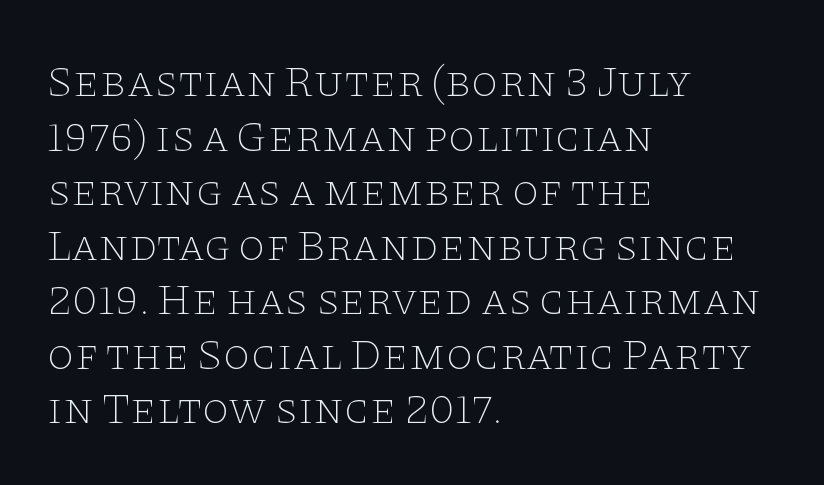
The rendering uses natural spacing where letterforms have individual widths. Stroke thickness stays within the range of a standard reading face or lighter. Plain, unruled lines of type. The axis of the letterforms is exactly vertical. Compared with a centered layout, this one pins lines to the left instead. Observe the serifs anchoring each vertical stroke in this sample.
